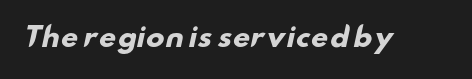
{"bold": "yes", "underline": "no", "letter_spacing": "normal", "letter_spacing_em": 0.0, "glyph_px": 27}
